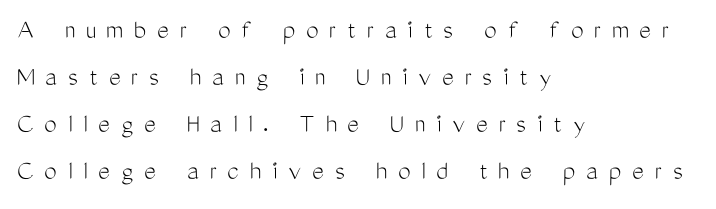
{"serif": "no", "italic": "no", "bold": "no", "weight": "light", "width": "condensed", "stroke_contrast": "medium", "x_height": "medium", "monospaced": "no", "underline": "no", "align": "left", "line_spacing": "normal", "line_spacing_ratio": 1.68, "letter_spacing": "wide", "letter_spacing_em": 0.39, "glyph_px": 28}
